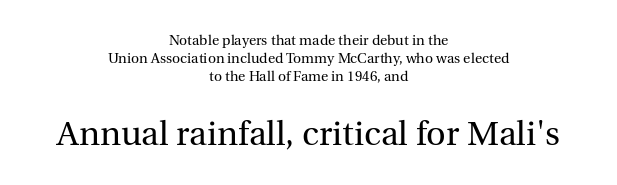
Has an underline been added? It has not. The typeface chosen for these lines features serifs. The rendering uses natural spacing where letterforms have individual widths. You get the small type first, then a jump to larger type. Short and long lines alike share a common midpoint.
